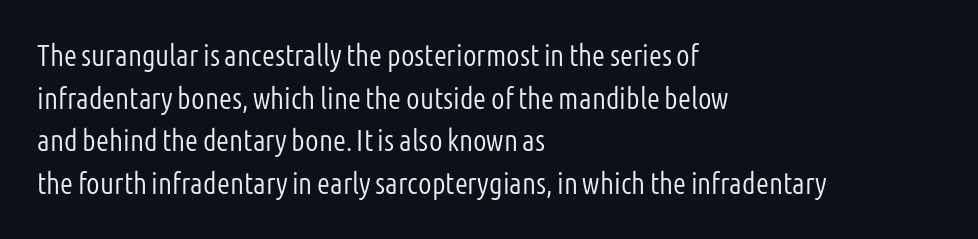
The image shows 30 px light, condensed sans-serif type, upright; set left-aligned, normal line spacing (1.42x), normal letter spacing, not underlined; low stroke contrast and a medium x-height.
